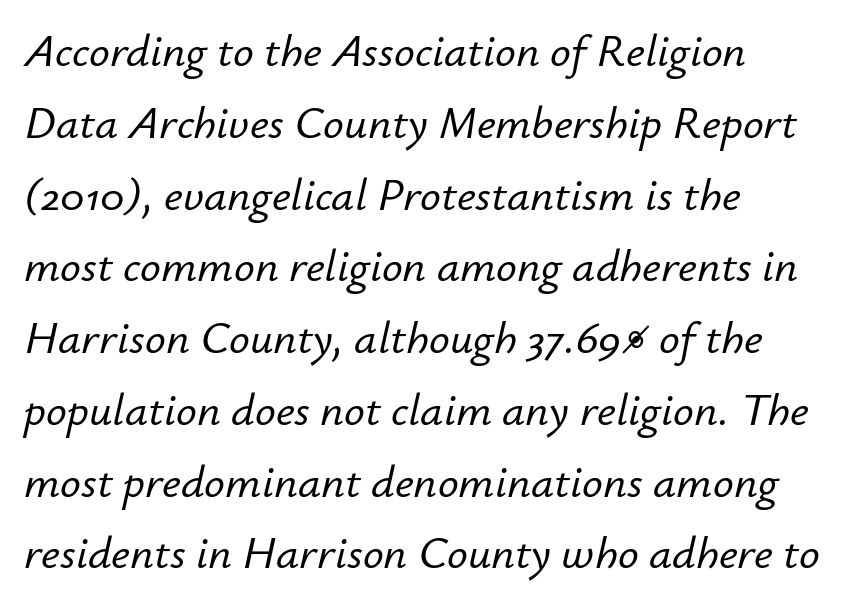
{"italic": "yes", "lean": "right", "slant_degrees": 12, "width": "normal", "stroke_contrast": "low", "x_height": "small", "monospaced": "no", "underline": "no", "align": "left", "line_spacing": "normal", "line_spacing_ratio": 1.56, "letter_spacing": "normal", "letter_spacing_em": 0.0, "glyph_px": 46}
